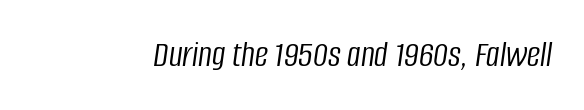
Q: Is the text bold? A: No.
Q: Is the text italic (slanted)? A: Yes, it leans right by about 8 degrees.
Q: Is the text underlined? A: No.
Q: Is the spacing between letters normal or unusually wide? A: Normal.
Q: Width (condensed, normal, or wide)? A: Condensed.
Q: Stroke contrast? A: Low.
Q: x-height? A: Large.
Q: Monospaced? A: No.
